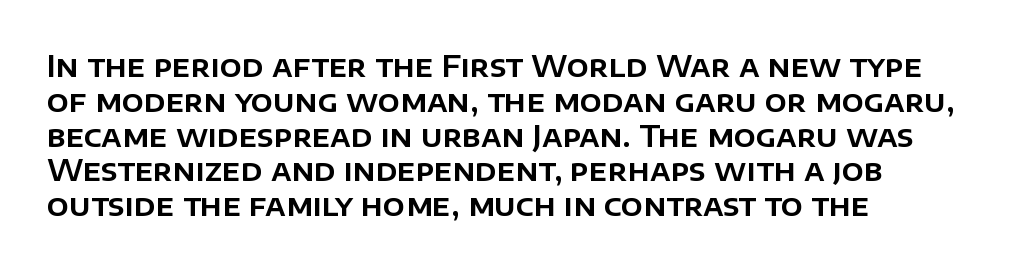
The space directly below the letters is spotless. The characters display no serif detailing; their extremities are plain. Italic: no, the glyphs are upright roman. Standard letterfit; no display-style spreading of the glyphs.
